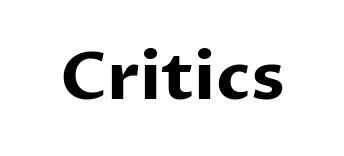
The image shows 67 px bold sans-serif type, upright; set normal letter spacing, not underlined; low stroke contrast and a medium x-height.
